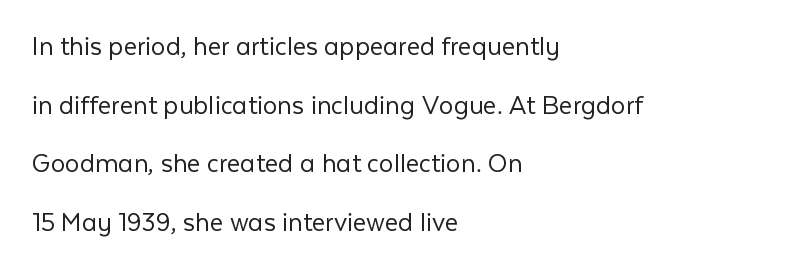
Q: Is the text bold? A: No.
Q: Is the text italic (slanted)? A: No, it is upright.
Q: Is the typeface a serif or a sans-serif typeface? A: Sans-serif.
Q: Is the text underlined? A: No.
Q: How is the paragraph aligned? A: Left-aligned.
Q: Is the spacing between letters normal or unusually wide? A: Normal.
Q: Is the spacing between lines tight, normal or loose? A: Loose.
Q: Width (condensed, normal, or wide)? A: Normal.
Q: Stroke contrast? A: Low.
Q: x-height? A: Medium.
Q: Monospaced? A: No.
